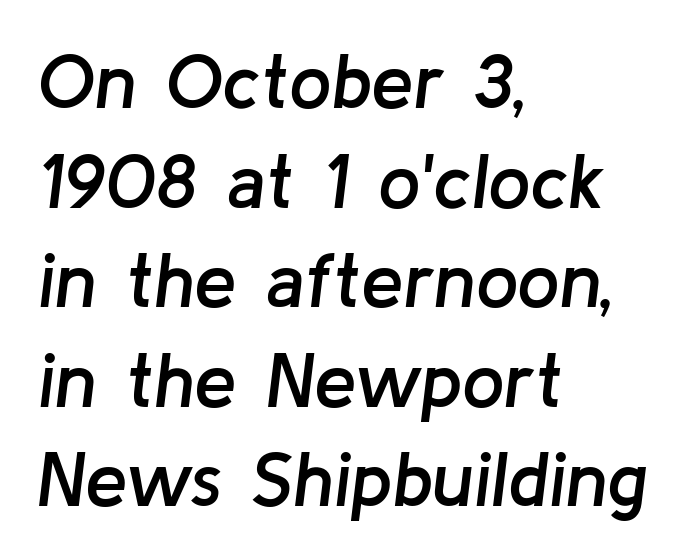
In terms of leading, this rendering sits right in the middle. Nobody drew a line under any word here. How are the letters spaced? Ordinarily, with no added tracking. The face used here is proportionally spaced, like ordinary book or web type. The font's italic variant was chosen for this text. Short and long lines alike share a common starting point at left.
